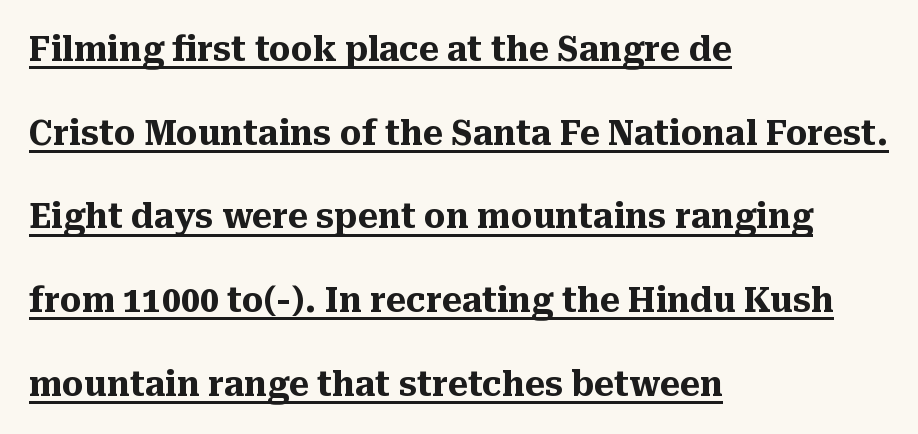
Q: Is the text bold? A: Yes.
Q: Is the text italic (slanted)? A: No, it is upright.
Q: Is the typeface a serif or a sans-serif typeface? A: Serif.
Q: Is the text underlined? A: Yes.
Q: How is the paragraph aligned? A: Left-aligned.
Q: Is the spacing between letters normal or unusually wide? A: Normal.
Q: Is the spacing between lines tight, normal or loose? A: Loose.
Q: Width (condensed, normal, or wide)? A: Normal.
Q: Stroke contrast? A: Medium.
Q: x-height? A: Medium.
Q: Monospaced? A: No.
